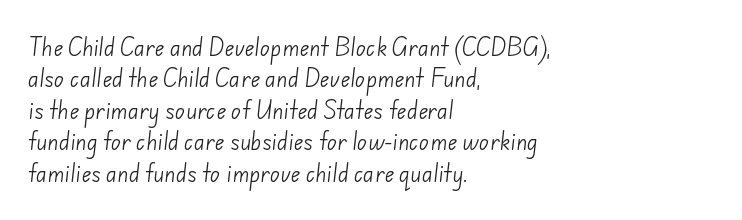
Horizontal alignment here is leftward, the default for most running prose. Inter-character spacing is left at the font's built-in metrics. The typeface has the unassuming heft of standard copy or less. Descender tails drop into unmarked territory. This sample keeps an unexceptional amount of space between lines.
